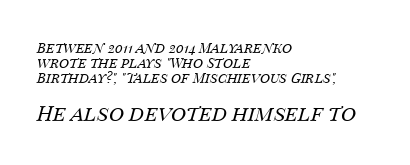
The image shows 21 px text type, italic (leaning right); set left-aligned, tight line spacing (1.06x), normal letter spacing, not underlined; the second (bottom) block is 1.5x larger.
